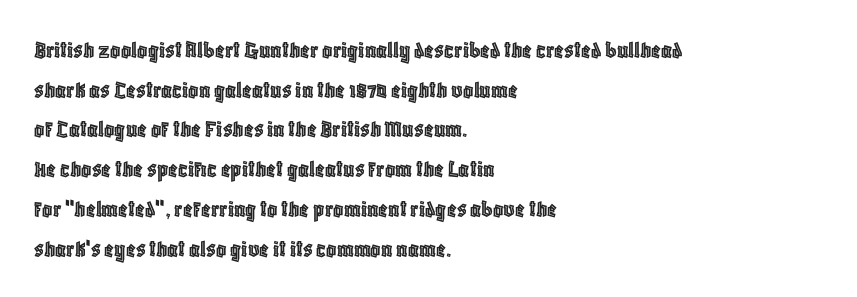
{"italic": "no", "underline": "no", "align": "left", "line_spacing": "normal", "line_spacing_ratio": 1.59, "letter_spacing": "normal", "letter_spacing_em": 0.0, "glyph_px": 25}
